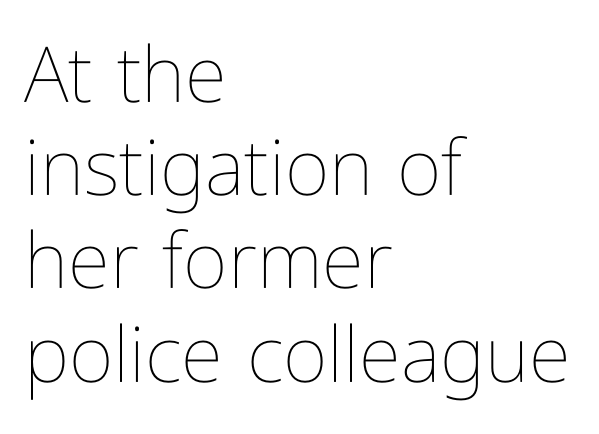
Note the varied advance widths — an 'i' is clearly narrower than an 'm'. Left-aligned paragraph, ragged on the right. Stems and bowls with no extra thickness — not bold. Inter-character spacing is left at the font's built-in metrics. The axis of the letterforms is exactly vertical. Underlining? Definitely not there.
